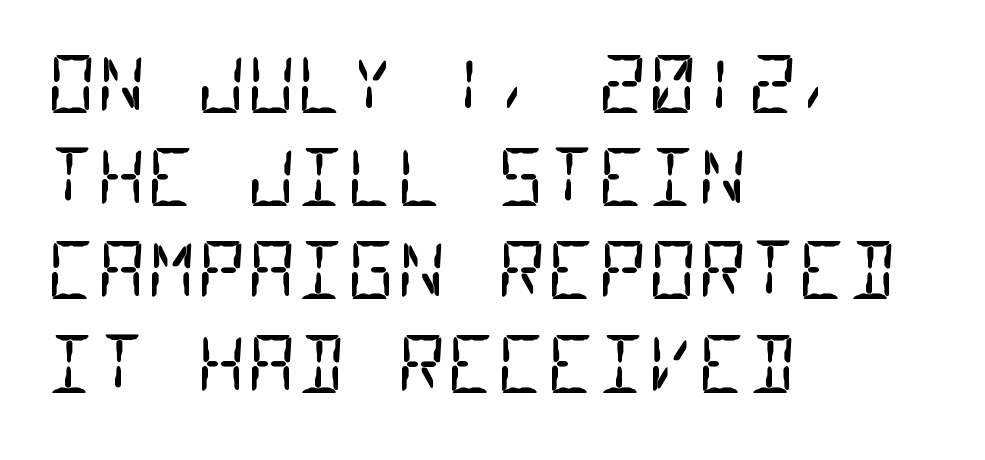
Q: Is the text bold? A: No.
Q: Is the typeface a serif or a sans-serif typeface? A: Sans-serif.
Q: Is the text underlined? A: No.
Q: How is the paragraph aligned? A: Left-aligned.
Q: Is the spacing between letters normal or unusually wide? A: Normal.
Q: Width (condensed, normal, or wide)? A: Condensed.
Q: Stroke contrast? A: Low.
Q: x-height? A: Large.
Q: Monospaced? A: Yes.
